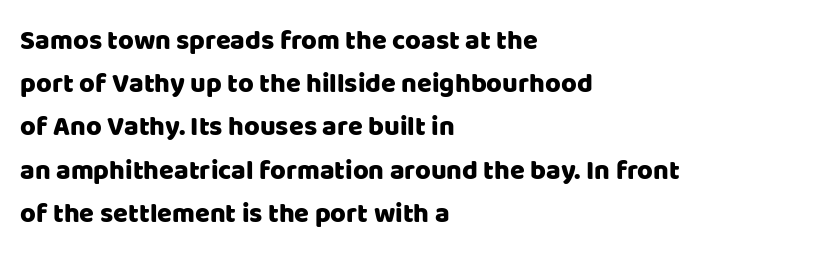
{"italic": "no", "underline": "no", "align": "left", "line_spacing": "normal", "line_spacing_ratio": 1.6, "letter_spacing": "normal", "letter_spacing_em": 0.0, "glyph_px": 27}
